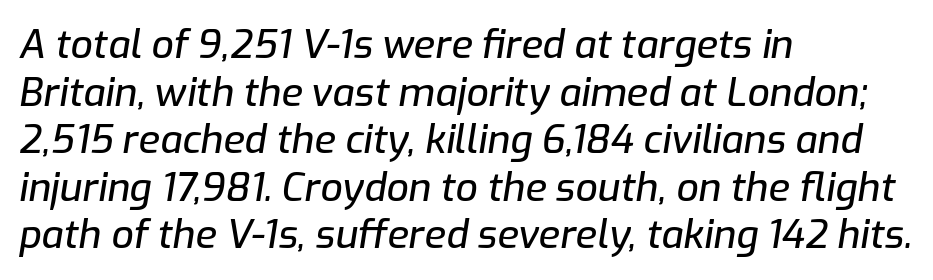
The text block is weighted toward the left margin, trailing off unevenly rightward. Rendered with sloped, italic letterforms. Unmarked baselines from the first word to the last. The letters advance in unequal steps, a hallmark of proportional type. Standard letterfit; no display-style spreading of the glyphs.
